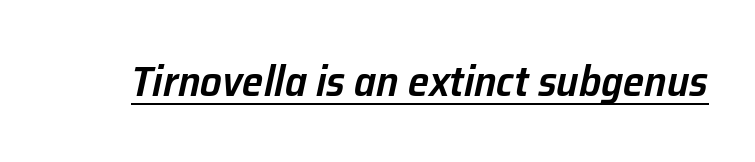
Stroke thickness is moderately raised; the sample reads as semibold. The letterforms sit shoulder to shoulder at normal distance. Varying glyph widths throughout — classic text-font behaviour. Designer's note — italics engaged.
